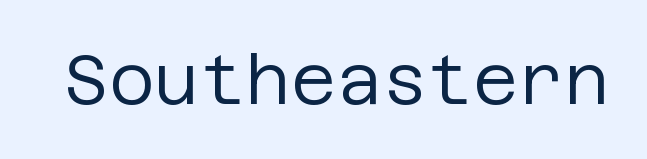
{"serif": "no", "italic": "no", "bold": "no", "weight": "regular", "width": "normal", "stroke_contrast": "low", "x_height": "large", "underline": "no", "letter_spacing": "normal", "letter_spacing_em": 0.0, "glyph_px": 70}
